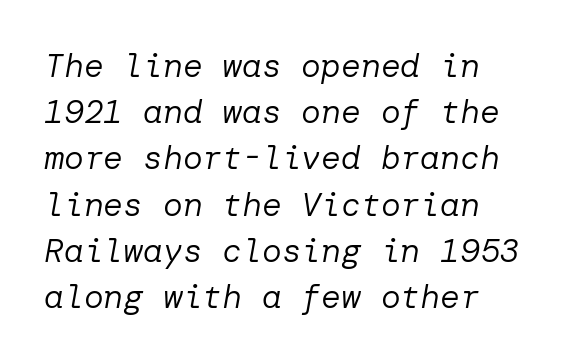
{"italic": "yes", "lean": "right", "slant_degrees": 10, "bold": "no", "weight": "regular", "width": "normal", "stroke_contrast": "low", "x_height": "medium", "underline": "no", "line_spacing": "normal", "line_spacing_ratio": 1.4, "letter_spacing": "normal", "letter_spacing_em": 0.0, "glyph_px": 33}
